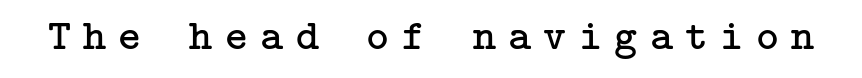
The image shows 44 px regular-weight serif type, upright; set unusually wide letter spacing (+0.28 em), not underlined; low stroke contrast and a medium x-height.
